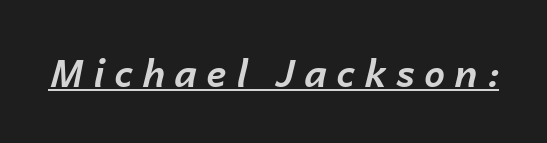
The image shows 37 px bold type, italic (leaning right); set unusually wide letter spacing (+0.26 em), underlined; low stroke contrast and a medium x-height.
